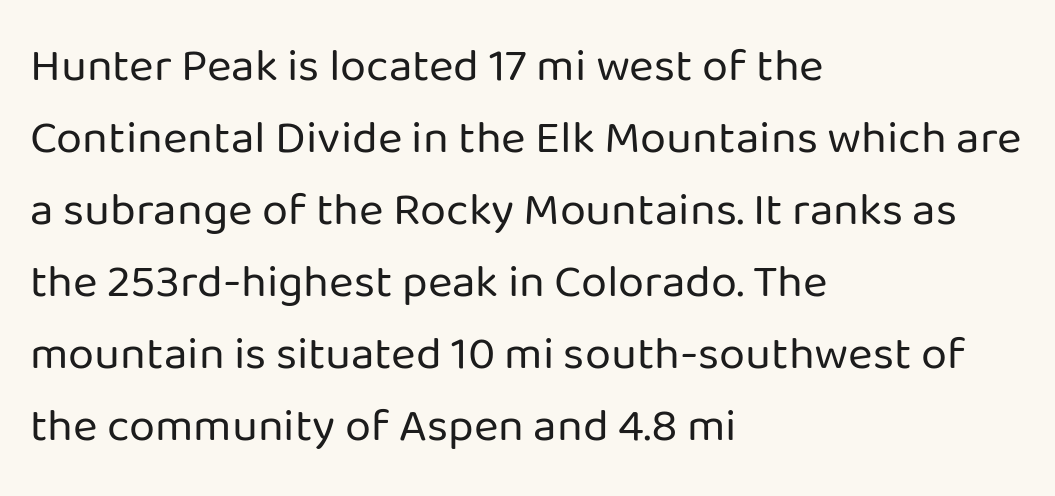
The image shows 47 px regular-weight sans-serif type, upright; set left-aligned, normal line spacing (1.53x), normal letter spacing, not underlined; low stroke contrast and a medium x-height.
